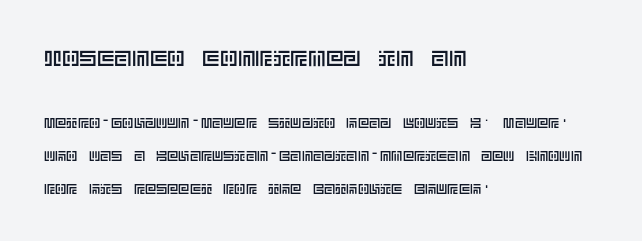
Vertical spacing — loose. Has an underline been added? It has not. Nothing unusual about the tracking: characters are spaced as the font intends. The earlier block is typeset at a bigger size than the later block.
